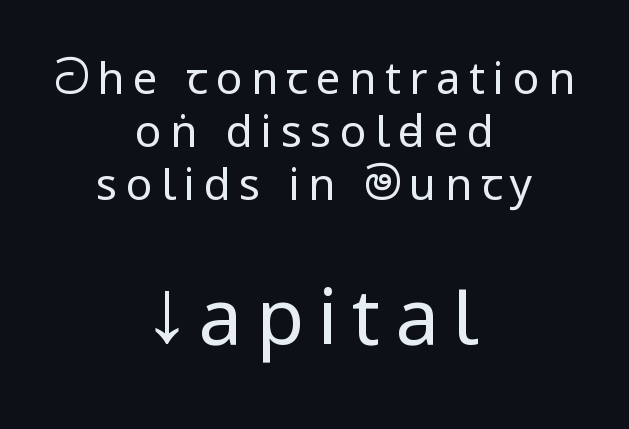
In terms of posture, this sample is upright. Ink coverage per letter is moderate at most. Regarding serifs, this sample does without them. Reading down the block, each line starts at a different indent, mirrored at its end. Rule under the text: the space is simply empty. The letters in the lower block stand taller than those in the block above.
